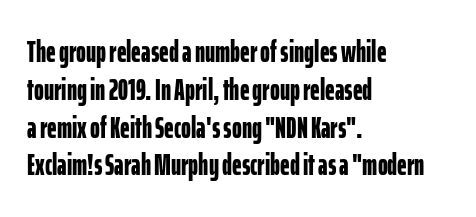
Q: Is the text bold? A: Yes.
Q: Is the text italic (slanted)? A: No, it is upright.
Q: Is the typeface a serif or a sans-serif typeface? A: Sans-serif.
Q: Is the text underlined? A: No.
Q: How is the paragraph aligned? A: Left-aligned.
Q: Is the spacing between letters normal or unusually wide? A: Normal.
Q: Is the spacing between lines tight, normal or loose? A: Normal.
Q: Width (condensed, normal, or wide)? A: Condensed.
Q: Stroke contrast? A: Low.
Q: x-height? A: Medium.
Q: Monospaced? A: No.
